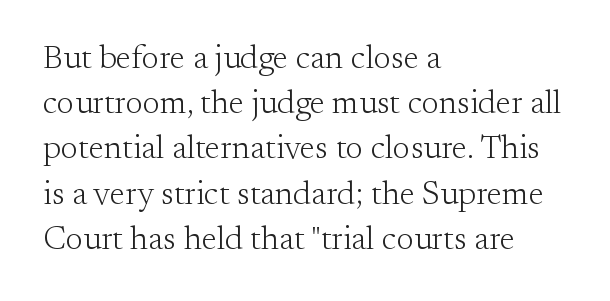
This reads as an unemphasized weight, regular at the heaviest. Compared with typical body copy, the letter spacing here is the same. The space between consecutive lines is moderate. You could not count columns in this text — the font is proportionally spaced. Check under the words: just untouched page. The lettering stays uniformly vertical, giving the passage a roman look.
